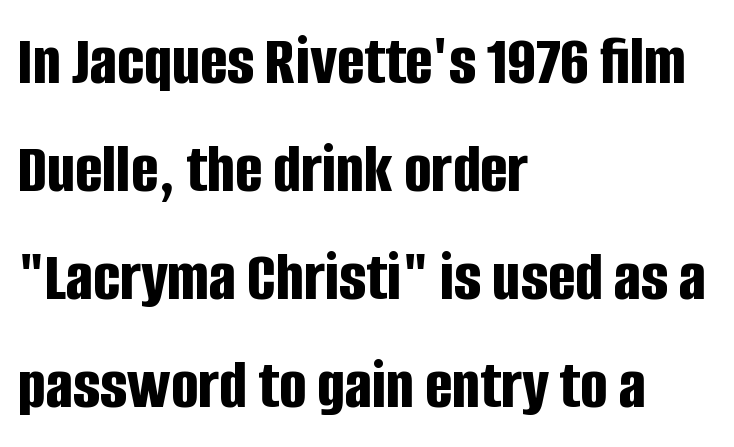
Q: Is the text bold? A: Yes.
Q: Is the text italic (slanted)? A: No, it is upright.
Q: Is the typeface a serif or a sans-serif typeface? A: Sans-serif.
Q: Is the text underlined? A: No.
Q: How is the paragraph aligned? A: Left-aligned.
Q: Is the spacing between letters normal or unusually wide? A: Normal.
Q: Is the spacing between lines tight, normal or loose? A: Normal.
Q: Width (condensed, normal, or wide)? A: Condensed.
Q: Stroke contrast? A: Low.
Q: x-height? A: Large.
Q: Monospaced? A: No.
